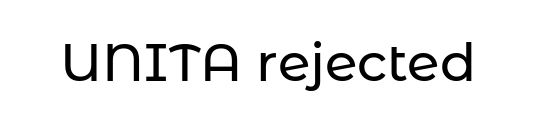
This is the regular roman posture of the typeface. The area under the type is left untouched. The passage shown has conventional tracking throughout. The text was rendered using a sans face with plain stroke endings. Spacing verdict: proportional, widths tailored to each character.
